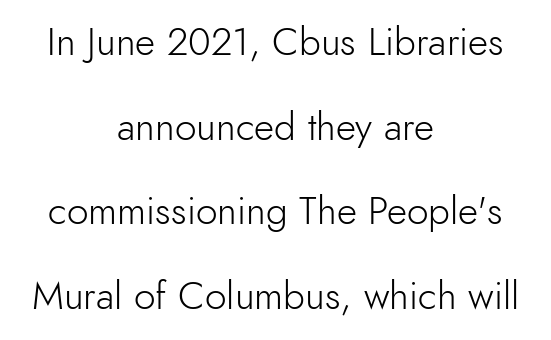
The face used here is rendered with its standard letterfit. The face used here is proportionally spaced, like ordinary book or web type. How would I describe the line gaps? Wide and relaxed. On a weight scale, this lands at 450 or below.
